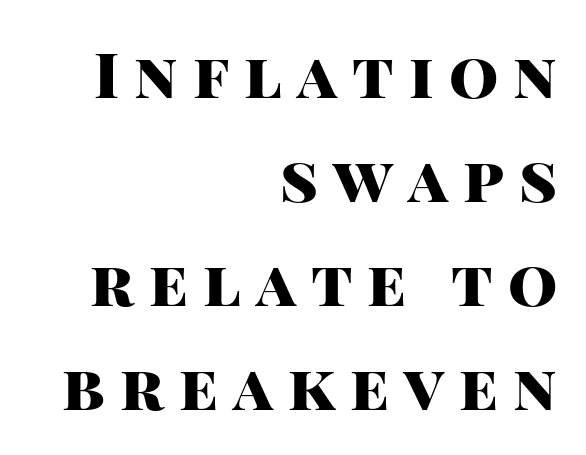
{"serif": "no", "italic": "no", "bold": "yes", "weight": "heavy", "width": "normal", "stroke_contrast": "high", "x_height": "large", "monospaced": "no", "underline": "no", "align": "right", "line_spacing": "normal", "line_spacing_ratio": 1.65, "letter_spacing": "wide", "letter_spacing_em": 0.24, "glyph_px": 63}
